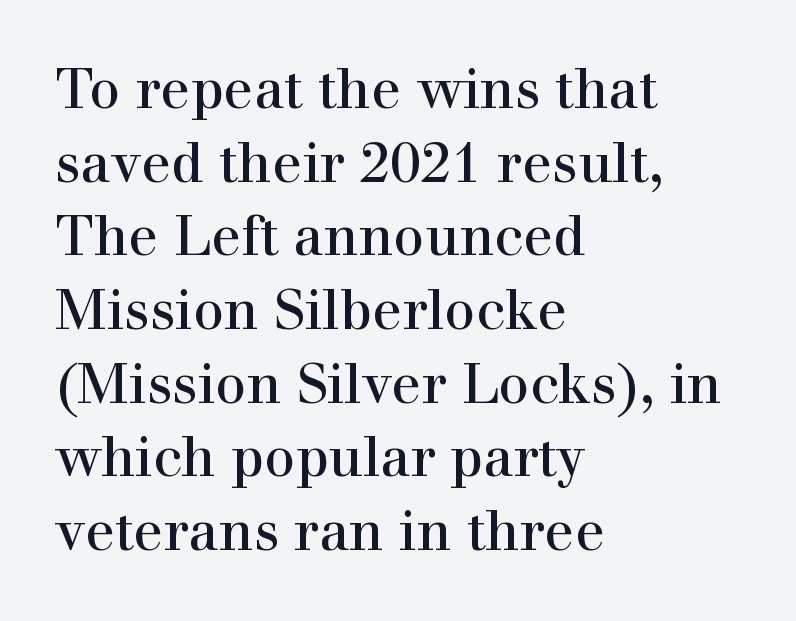
{"serif": "yes", "italic": "no", "bold": "no", "weight": "regular", "width": "normal", "stroke_contrast": "high", "x_height": "medium", "monospaced": "no", "underline": "no", "align": "left", "line_spacing": "normal", "line_spacing_ratio": 1.34, "letter_spacing": "normal", "letter_spacing_em": 0.0, "glyph_px": 55}
